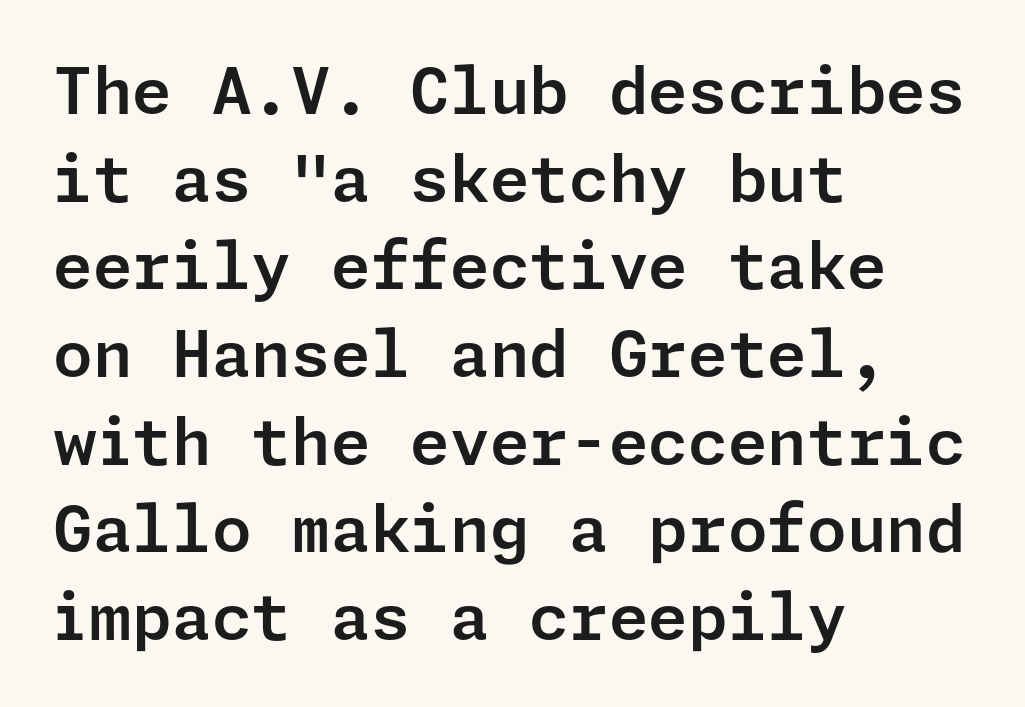
What kind of face is this? One without serifs — a sans. The letters stand straight up with perfectly vertical stems. The typesetter chose a ragged-right arrangement here. The gaps between neighbouring characters are ordinary and unremarkable. Each new line begins a customary step beneath the previous one.
